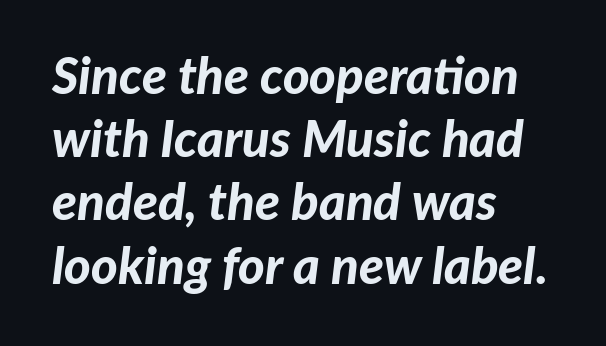
{"italic": "yes", "lean": "right", "slant_degrees": 7, "bold": "yes", "weight": "bold", "width": "normal", "stroke_contrast": "low", "x_height": "medium", "monospaced": "no", "underline": "no", "align": "left", "line_spacing_ratio": 1.24, "letter_spacing": "normal", "letter_spacing_em": 0.0, "glyph_px": 51}
